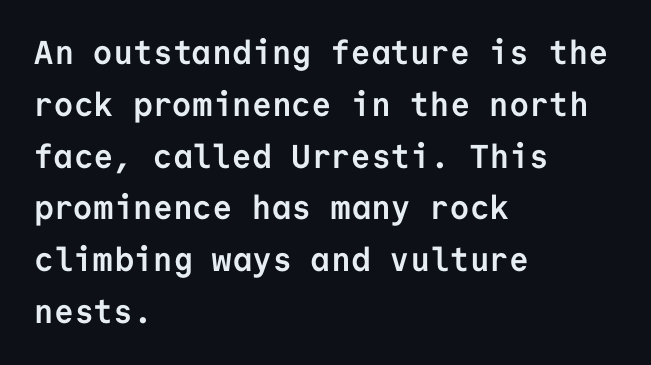
The image shows 33 px semibold sans-serif type, upright, monospaced; set left-aligned, normal line spacing (1.57x), normal letter spacing, not underlined; low stroke contrast and a medium x-height.
